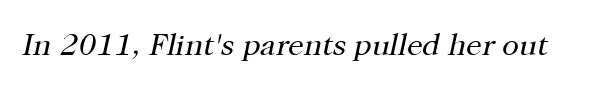
{"serif": "yes", "italic": "yes", "lean": "right", "slant_degrees": 12, "bold": "no", "weight": "regular", "width": "normal", "stroke_contrast": "high", "x_height": "medium", "monospaced": "no", "underline": "no", "letter_spacing": "normal", "letter_spacing_em": 0.0, "glyph_px": 31}
